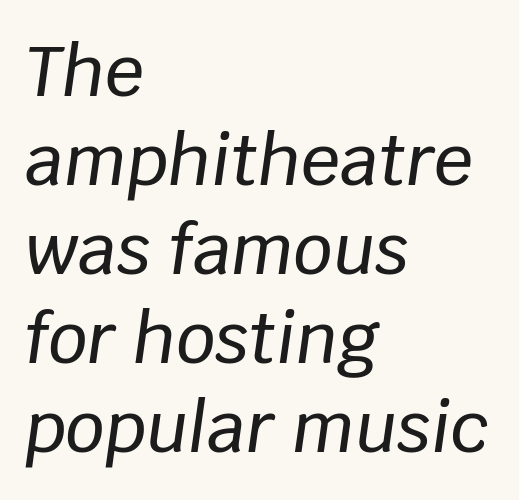
Q: Is the text italic (slanted)? A: Yes, it leans right by about 8 degrees.
Q: Is the text underlined? A: No.
Q: How is the paragraph aligned? A: Left-aligned.
Q: Is the spacing between letters normal or unusually wide? A: Normal.
Q: Is the spacing between lines tight, normal or loose? A: Normal.
Q: Width (condensed, normal, or wide)? A: Normal.
Q: Stroke contrast? A: Low.
Q: x-height? A: Large.
Q: Monospaced? A: No.
